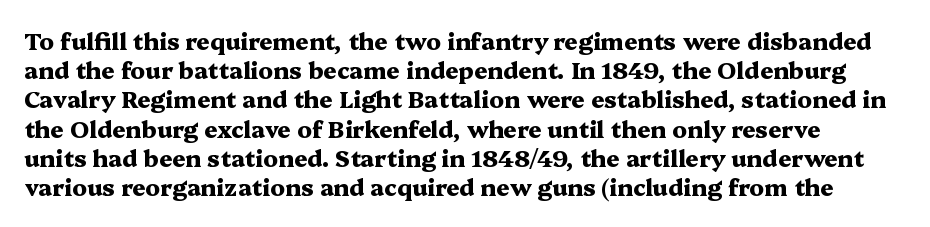
{"italic": "no", "bold": "yes", "underline": "no", "line_spacing": "normal", "line_spacing_ratio": 1.27, "letter_spacing": "normal", "letter_spacing_em": 0.0, "glyph_px": 23}
